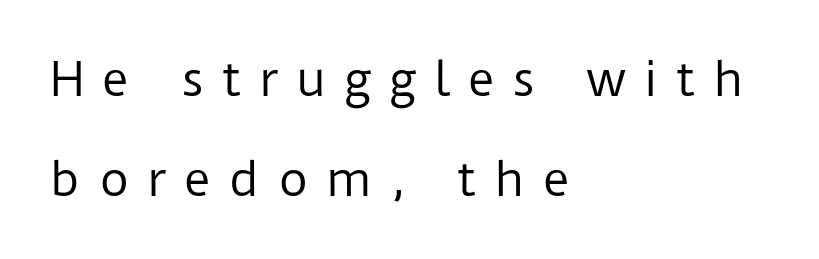
{"serif": "no", "italic": "no", "bold": "no", "weight": "regular", "width": "normal", "stroke_contrast": "low", "x_height": "medium", "monospaced": "no", "underline": "no", "align": "left", "line_spacing": "loose", "line_spacing_ratio": 2.17, "letter_spacing": "wide", "letter_spacing_em": 0.39, "glyph_px": 46}
